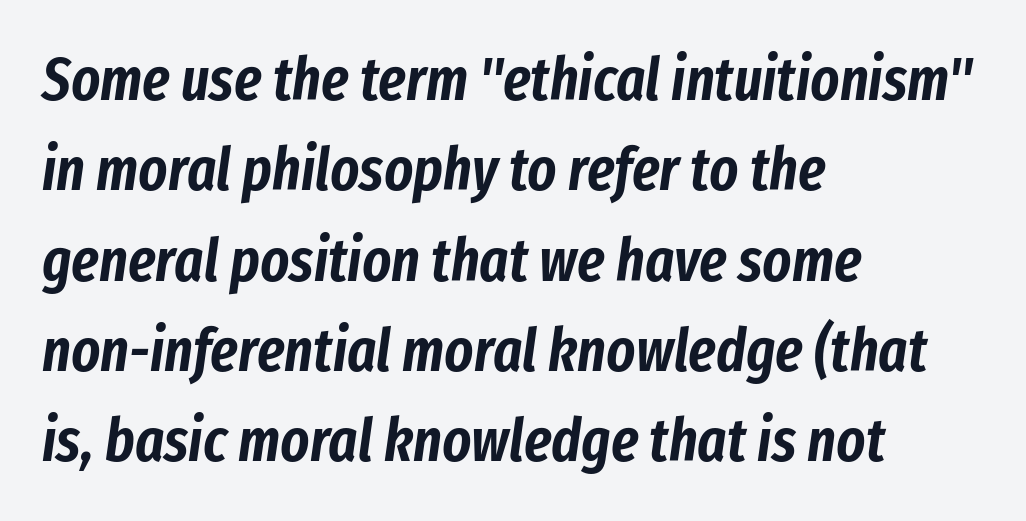
The image shows 61 px condensed type, italic (leaning right); set left-aligned, normal line spacing (1.48x), normal letter spacing, not underlined; low stroke contrast and a medium x-height.
